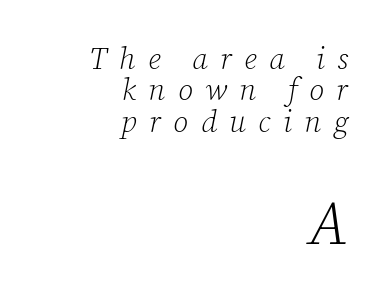
{"serif": "yes", "italic": "yes", "lean": "right", "slant_degrees": 12, "bold": "no", "weight": "light", "width": "normal", "stroke_contrast": "low", "x_height": "medium", "monospaced": "no", "underline": "no", "align": "right", "line_spacing": "tight", "line_spacing_ratio": 1.05, "letter_spacing": "wide", "letter_spacing_em": 0.41, "larger_block": "second", "size_ratio": 2.03, "glyph_px": 61}
